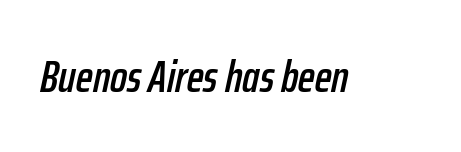
{"italic": "yes", "lean": "right", "slant_degrees": 12, "width": "condensed", "stroke_contrast": "low", "x_height": "medium", "monospaced": "no", "underline": "no", "letter_spacing": "normal", "letter_spacing_em": 0.0, "glyph_px": 45}
